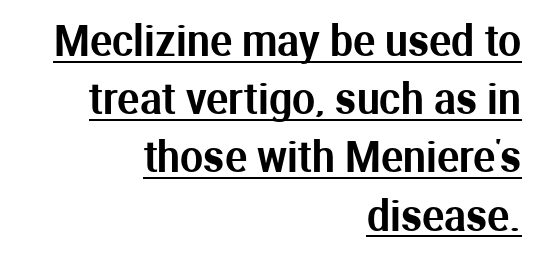
Q: Is the text italic (slanted)? A: No, it is upright.
Q: Is the typeface a serif or a sans-serif typeface? A: Sans-serif.
Q: Is the text underlined? A: Yes.
Q: How is the paragraph aligned? A: Right-aligned.
Q: Is the spacing between letters normal or unusually wide? A: Normal.
Q: Is the spacing between lines tight, normal or loose? A: Normal.
Q: Width (condensed, normal, or wide)? A: Normal.
Q: Stroke contrast? A: Medium.
Q: x-height? A: Medium.
Q: Monospaced? A: No.
